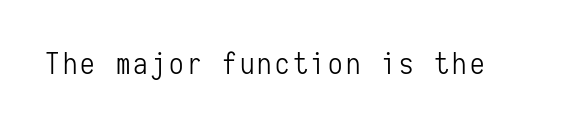
Note the uniform advance width — an 'i' takes as much space as an 'm'. Is the stroke heavy? The answer is a plain regular-or-lighter. In terms of posture, this sample is upright. Check under the words: just untouched page. Examine the stroke ends and you'll find no serifs.
